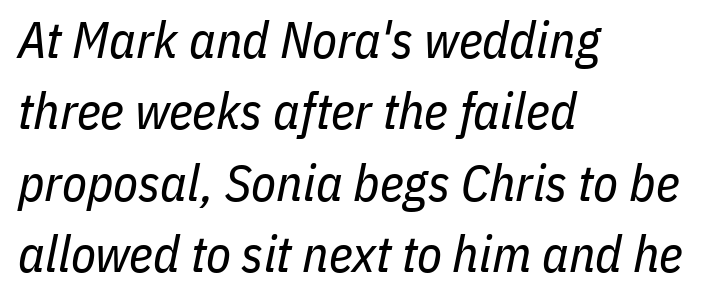
{"italic": "yes", "lean": "right", "slant_degrees": 11, "bold": "no", "weight": "regular", "width": "condensed", "stroke_contrast": "low", "x_height": "medium", "monospaced": "no", "underline": "no", "align": "left", "line_spacing": "normal", "line_spacing_ratio": 1.4, "letter_spacing": "normal", "letter_spacing_em": 0.0, "glyph_px": 51}
